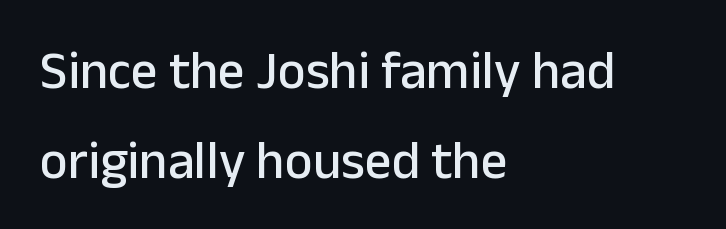
The image shows 53 px sans-serif type, upright; set left-aligned, normal line spacing (1.69x), normal letter spacing, not underlined; low stroke contrast and a medium x-height.
